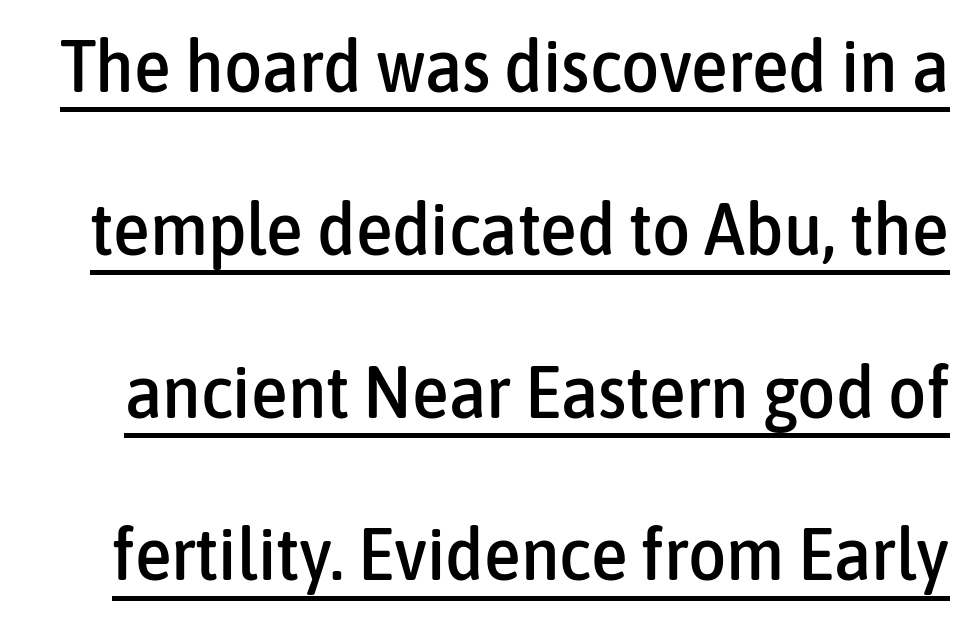
The image shows 74 px condensed sans-serif type, upright; set loose line spacing (2.2x), normal letter spacing, underlined; low stroke contrast and a medium x-height.
